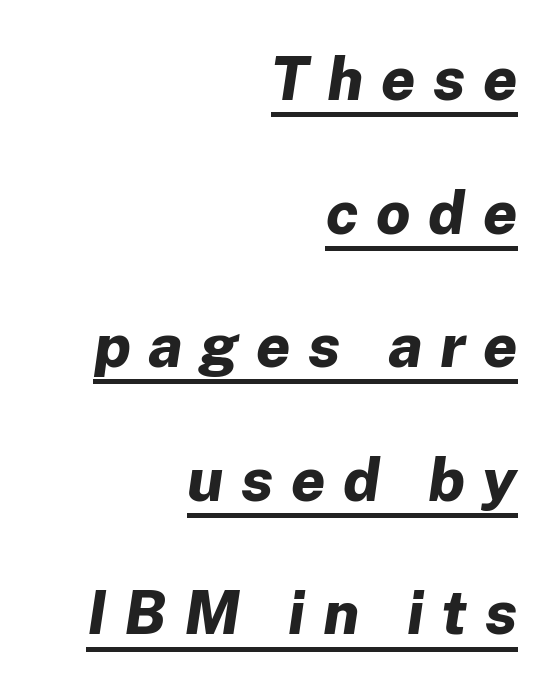
This is oblique type, the kind used for emphasis or titles. Is the block centered? No — it sits flush against the right margin. The glyphs are accompanied by a horizontal stroke just below them. A typesetter would call this proportional, since set widths differ per character. The line texture is sparse and dotted thanks to wide tracking.
